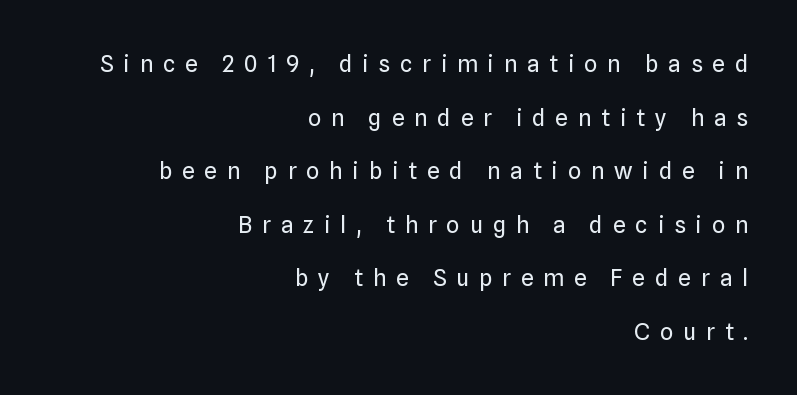
Right-aligned paragraph, ragged on the left. A typesetter would mark this as roman, not italic. The designer dialed line spacing up above the default. Summary of weight: not heavy and not bold.
